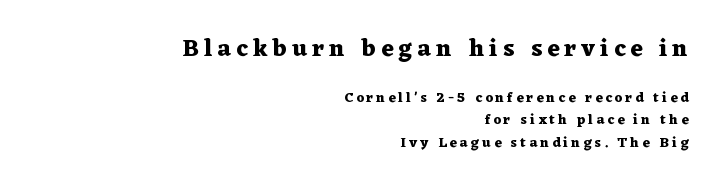
This sample uses an upright cut, with every glyph sitting square on the baseline. The initial chunk of copy outweighs the following chunk in type size. Underlining? Definitely not there. One-word summary of the alignment: right.
